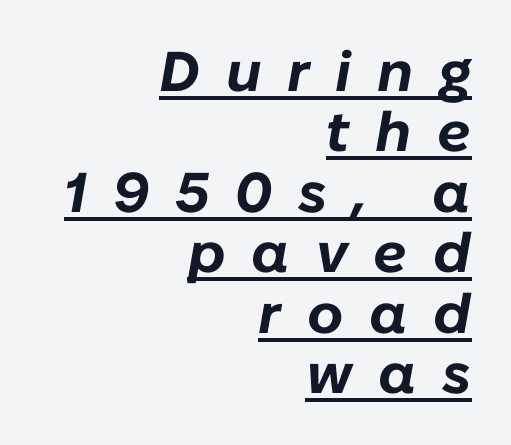
The image shows 56 px bold type, italic (leaning right); set right-aligned, tight line spacing (1.08x), unusually wide letter spacing (+0.46 em), underlined; low stroke contrast and a medium x-height.
